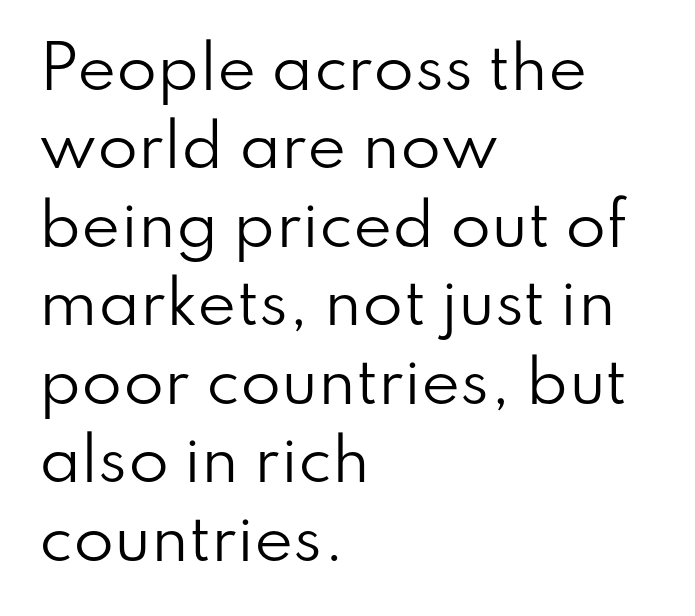
The image shows 59 px regular-weight sans-serif type, upright; set left-aligned, normal line spacing (1.33x), normal letter spacing, not underlined; low stroke contrast and a small x-height.
